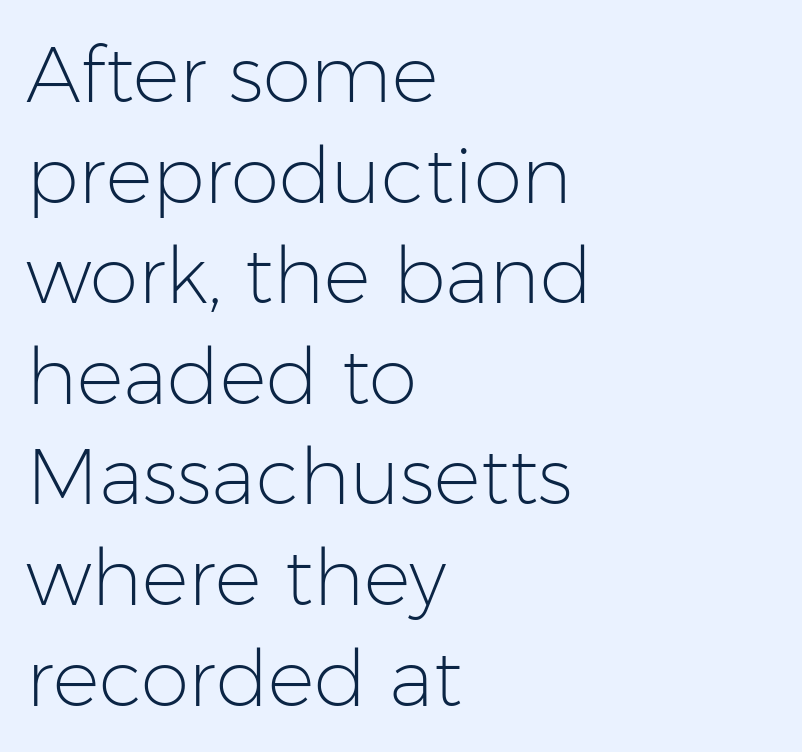
Here the designer chose a conventional face with non-uniform glyph widths. Letterform terminals end flat and unadorned throughout the passage. Is the letter spacing exaggerated? No — it looks like the ordinary default. Designer's note — italics off, roman on. Leading: standard.
